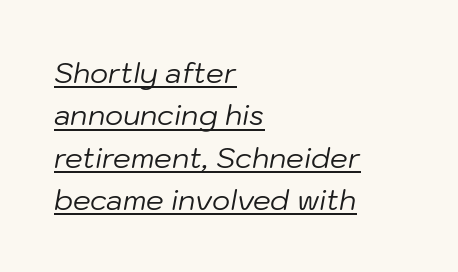
Q: Is the text bold? A: No.
Q: Is the text italic (slanted)? A: Yes, it leans right by about 10 degrees.
Q: Is the text underlined? A: Yes.
Q: How is the paragraph aligned? A: Left-aligned.
Q: Is the spacing between letters normal or unusually wide? A: Normal.
Q: Is the spacing between lines tight, normal or loose? A: Normal.
Q: Width (condensed, normal, or wide)? A: Normal.
Q: Stroke contrast? A: Low.
Q: x-height? A: Medium.
Q: Monospaced? A: No.
